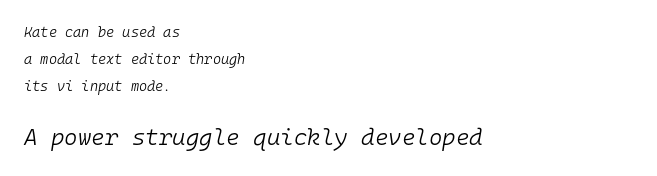
Q: Is the text bold? A: No.
Q: Is the text italic (slanted)? A: Yes, it leans right by about 10 degrees.
Q: Is the text underlined? A: No.
Q: How is the paragraph aligned? A: Left-aligned.
Q: Is the spacing between letters normal or unusually wide? A: Normal.
Q: Is the spacing between lines tight, normal or loose? A: Loose.
Q: Which block of text is set in a larger size, the first (top) or the second (bottom)? A: The second (bottom) one.
